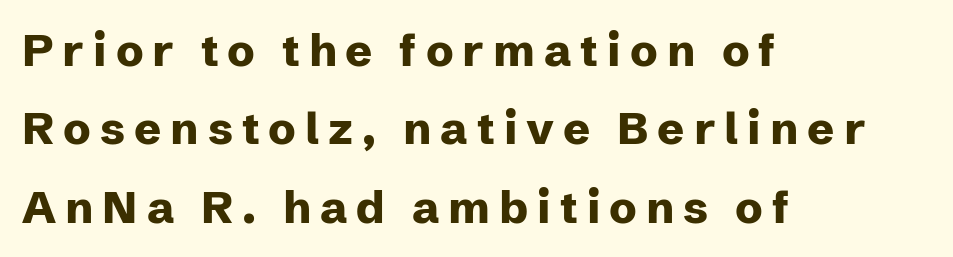
{"serif": "no", "italic": "no", "bold": "yes", "weight": "heavy", "width": "normal", "stroke_contrast": "low", "x_height": "medium", "monospaced": "no", "underline": "no", "align": "left", "line_spacing_ratio": 1.74, "letter_spacing": "wide", "letter_spacing_em": 0.2, "glyph_px": 45}
